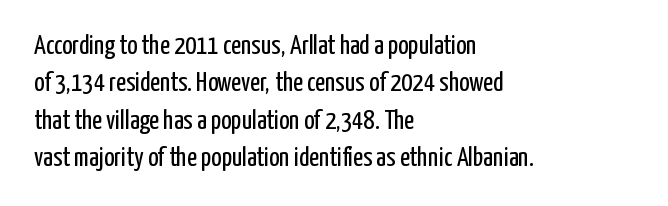
{"italic": "no", "bold": "no", "underline": "no", "align": "left", "line_spacing": "normal", "line_spacing_ratio": 1.38, "letter_spacing": "normal", "letter_spacing_em": 0.0, "glyph_px": 27}
